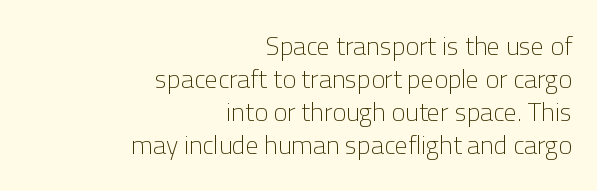
A flush-right, rag-left setting is used for this passage. Here the glyphs are tracked normally, forming tight word shapes. The vertical gap from one line to the next is medium. Notice how the stems are strictly vertical — no italics here. Check the space under the baseline: it is left empty.
